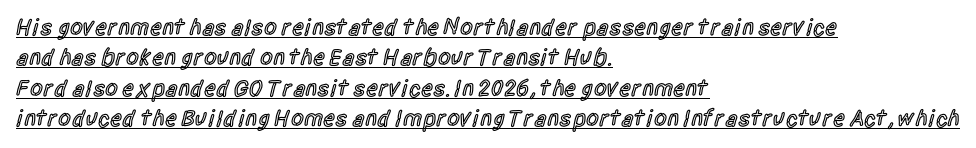
The image shows 23 px text type; set left-aligned, normal line spacing (1.32x), normal letter spacing, underlined.
